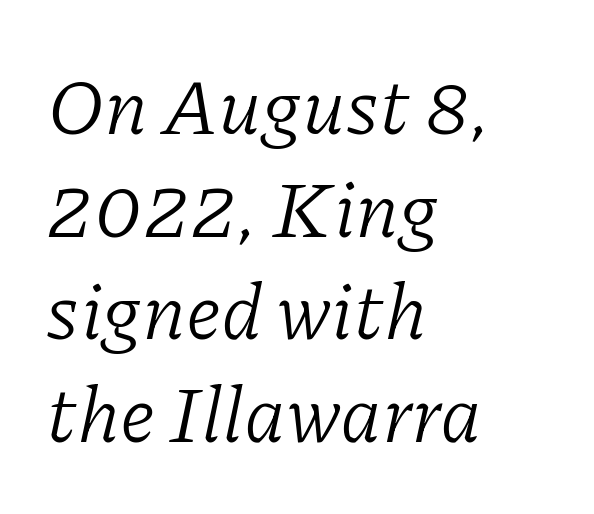
Q: Is the text bold? A: No.
Q: Is the text italic (slanted)? A: Yes, it leans right by about 11 degrees.
Q: Is the typeface a serif or a sans-serif typeface? A: Serif.
Q: Is the text underlined? A: No.
Q: How is the paragraph aligned? A: Left-aligned.
Q: Is the spacing between letters normal or unusually wide? A: Normal.
Q: Is the spacing between lines tight, normal or loose? A: Normal.
Q: Width (condensed, normal, or wide)? A: Normal.
Q: Stroke contrast? A: Low.
Q: x-height? A: Medium.
Q: Monospaced? A: No.
